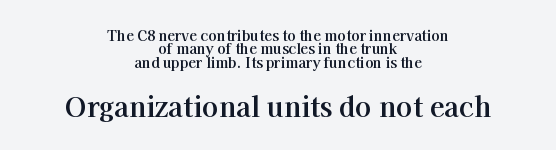
{"italic": "no", "bold": "yes", "underline": "no", "align": "center", "line_spacing": "tight", "line_spacing_ratio": 0.95, "letter_spacing": "normal", "letter_spacing_em": 0.0, "larger_block": "second", "size_ratio": 1.93, "glyph_px": 27}
